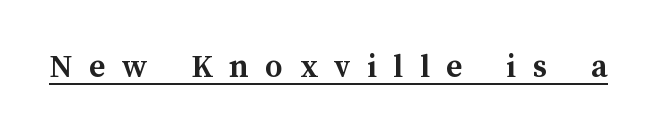
{"italic": "no", "bold": "yes", "weight": "semibold", "width": "normal", "stroke_contrast": "medium", "x_height": "medium", "monospaced": "no", "underline": "yes", "letter_spacing": "wide", "letter_spacing_em": 0.47, "glyph_px": 35}
